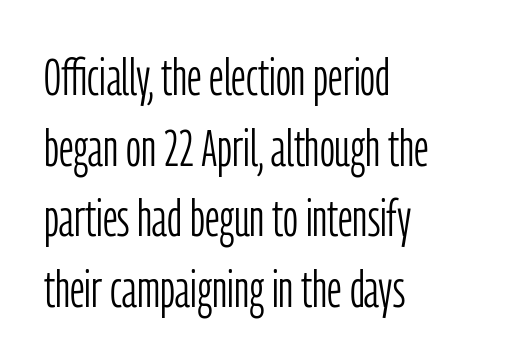
{"serif": "no", "italic": "no", "bold": "no", "weight": "light", "width": "condensed", "stroke_contrast": "low", "x_height": "medium", "monospaced": "no", "underline": "no", "align": "left", "line_spacing": "normal", "line_spacing_ratio": 1.36, "letter_spacing": "normal", "letter_spacing_em": 0.0, "glyph_px": 52}
